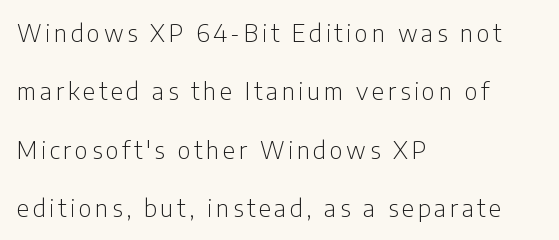
Q: Is the text bold? A: No.
Q: Is the text italic (slanted)? A: No, it is upright.
Q: Is the text underlined? A: No.
Q: How is the paragraph aligned? A: Left-aligned.
Q: Is the spacing between lines tight, normal or loose? A: Loose.
